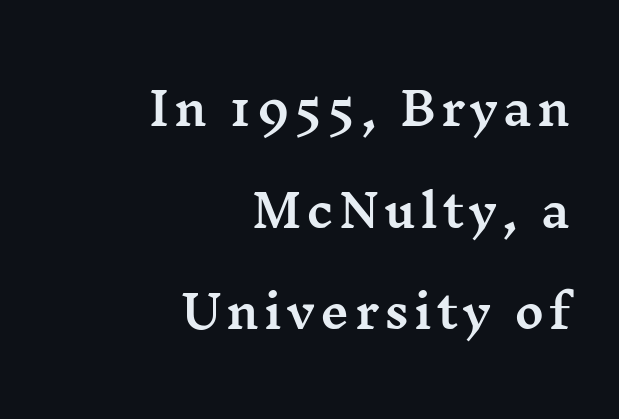
Q: Is the text italic (slanted)? A: No, it is upright.
Q: Is the typeface a serif or a sans-serif typeface? A: Serif.
Q: Is the text underlined? A: No.
Q: How is the paragraph aligned? A: Right-aligned.
Q: Is the spacing between lines tight, normal or loose? A: Loose.
Q: Width (condensed, normal, or wide)? A: Wide.
Q: Stroke contrast? A: Medium.
Q: x-height? A: Medium.
Q: Monospaced? A: No.
